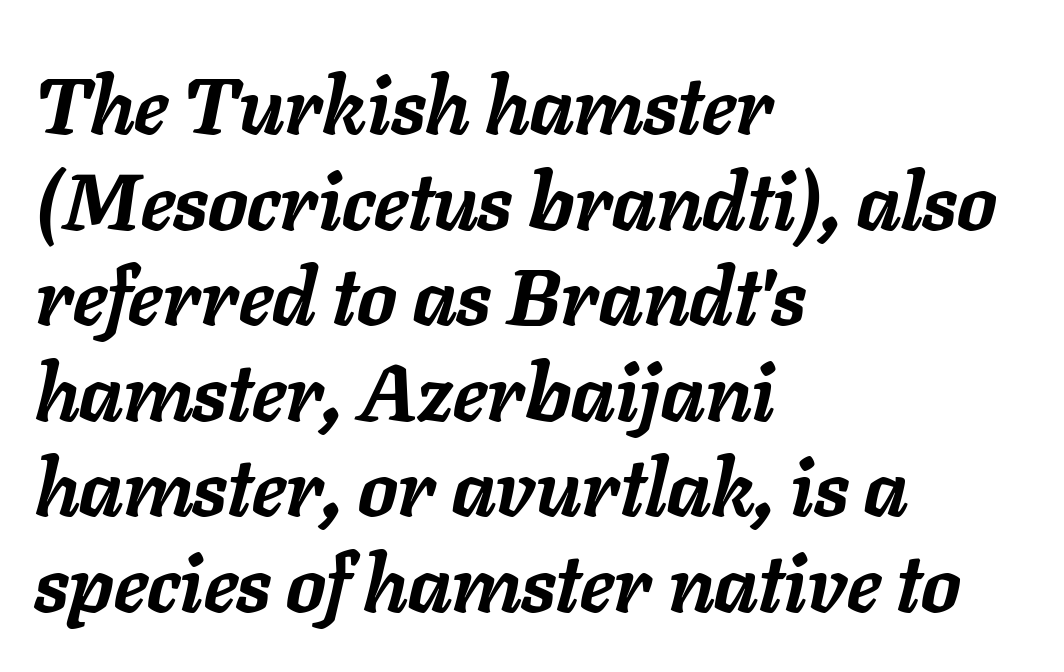
{"italic": "yes", "lean": "right", "slant_degrees": 11, "bold": "yes", "weight": "semibold", "width": "normal", "stroke_contrast": "low", "x_height": "medium", "monospaced": "no", "underline": "no", "align": "left", "line_spacing_ratio": 1.21, "letter_spacing": "normal", "letter_spacing_em": 0.0, "glyph_px": 79}
